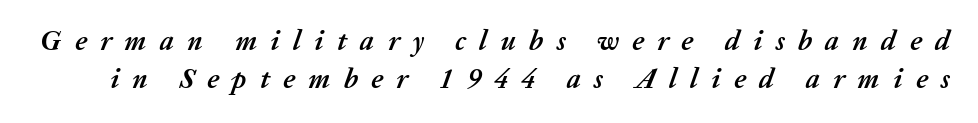
{"italic": "yes", "lean": "right", "slant_degrees": 20, "bold": "yes", "weight": "semibold", "width": "normal", "stroke_contrast": "medium", "x_height": "medium", "monospaced": "no", "underline": "no", "line_spacing": "normal", "line_spacing_ratio": 1.35, "letter_spacing": "wide", "letter_spacing_em": 0.47, "glyph_px": 28}
